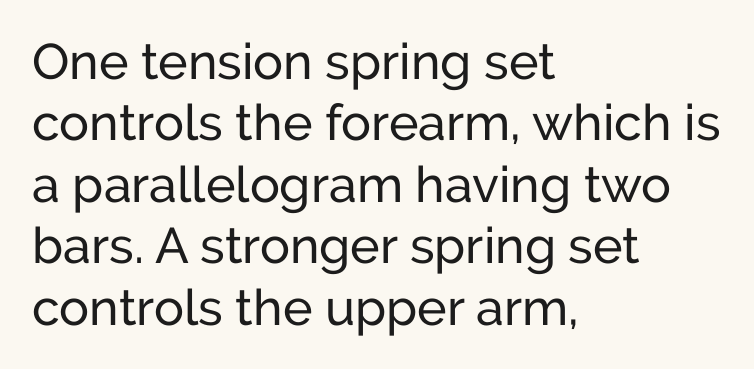
Horizontally, the lines are justified to the leading edge only. Caption: face not bold, strokes unweighted. The letterforms sit shoulder to shoulder at normal distance. Here the designer chose a conventional face with non-uniform glyph widths. Posture: straight, roman, zero tilt. Each row of text sits above clean, open space.
